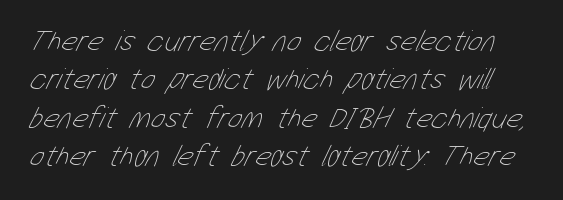
Q: Is the text bold? A: No.
Q: Is the text underlined? A: No.
Q: Is the spacing between letters normal or unusually wide? A: Normal.
Q: Is the spacing between lines tight, normal or loose? A: Normal.
Q: Width (condensed, normal, or wide)? A: Condensed.
Q: Stroke contrast? A: Low.
Q: x-height? A: Medium.
Q: Monospaced? A: No.
